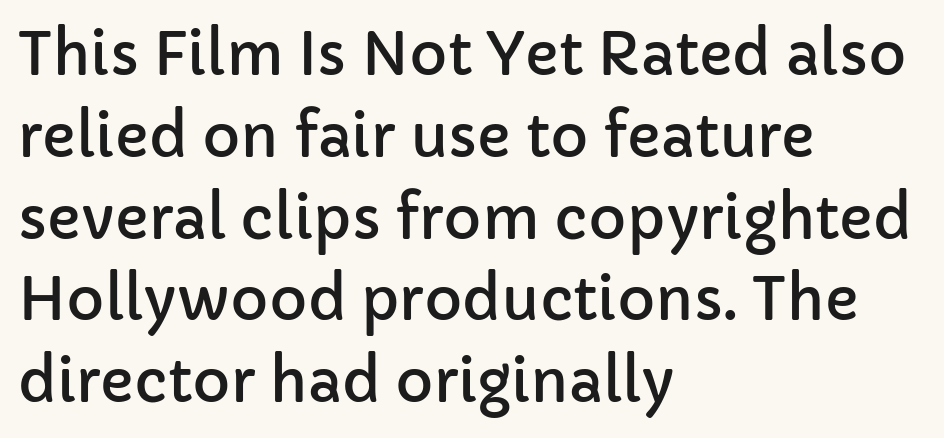
The image shows 58 px sans-serif type, upright; set left-aligned, normal line spacing (1.41x), normal letter spacing, not underlined; low stroke contrast and a medium x-height.
